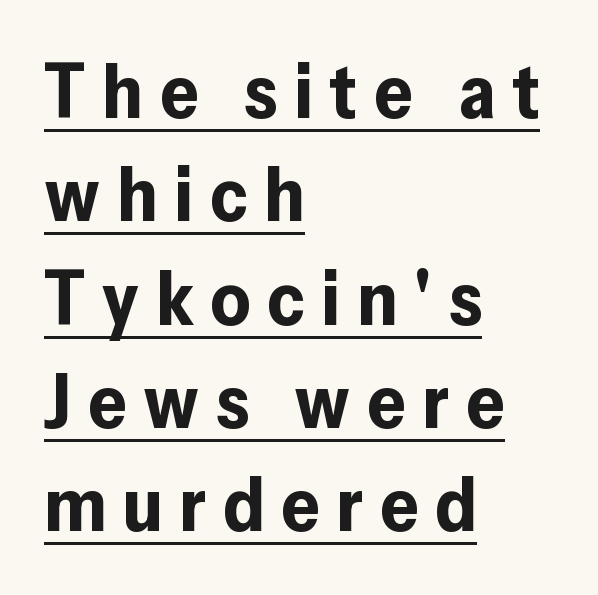
The image shows 76 px bold sans-serif type, upright; set left-aligned, normal line spacing (1.36x), unusually wide letter spacing (+0.22 em), underlined; low stroke contrast and a medium x-height.
